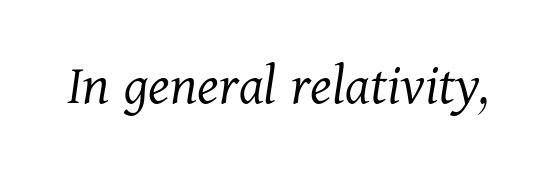
The image shows 60 px light serif type, italic (leaning right); set normal letter spacing, not underlined; medium stroke contrast and a medium x-height.
